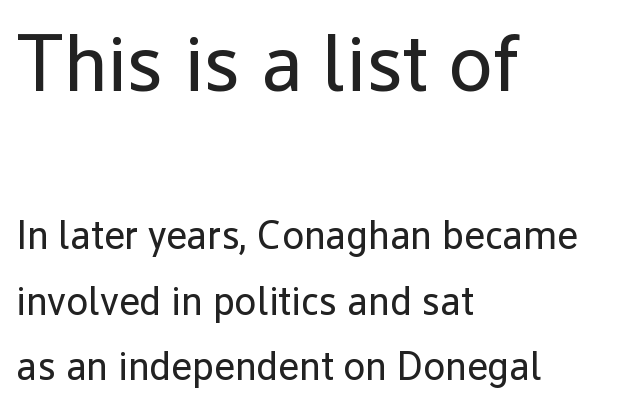
The image shows 80 px regular-weight sans-serif type, upright; set left-aligned, normal line spacing (1.64x), normal letter spacing, not underlined; the first (top) block is 2.0x larger; low stroke contrast and a medium x-height.
